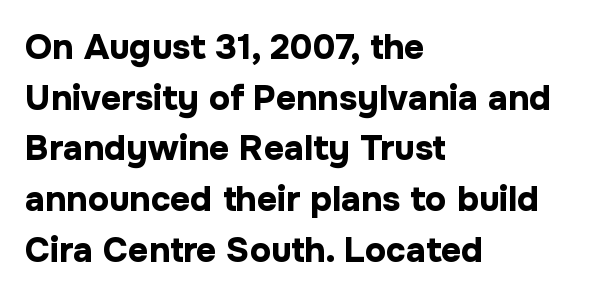
The image shows 35 px bold sans-serif type, upright; set left-aligned, normal line spacing (1.45x), normal letter spacing, not underlined; low stroke contrast and a medium x-height.
